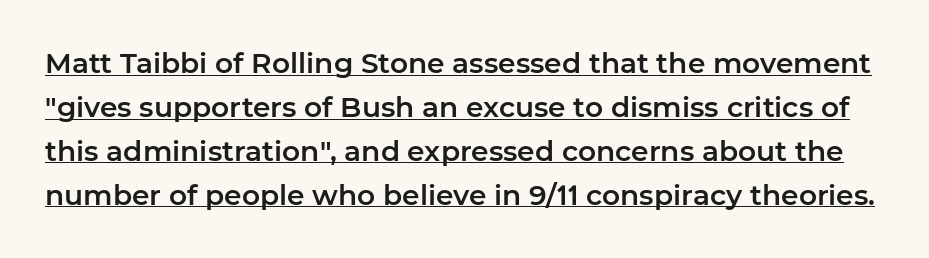
{"serif": "no", "italic": "no", "width": "normal", "stroke_contrast": "low", "x_height": "medium", "monospaced": "no", "underline": "yes", "line_spacing": "normal", "line_spacing_ratio": 1.57, "letter_spacing": "normal", "letter_spacing_em": 0.0, "glyph_px": 28}
